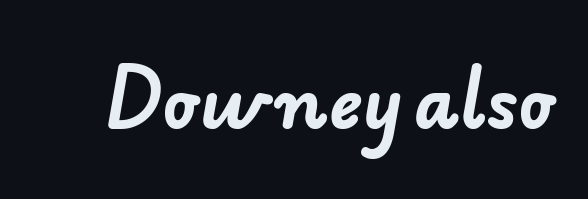
{"serif": "no", "bold": "yes", "weight": "bold", "width": "normal", "stroke_contrast": "low", "x_height": "small", "monospaced": "no", "underline": "no", "letter_spacing": "normal", "letter_spacing_em": 0.0, "glyph_px": 70}
